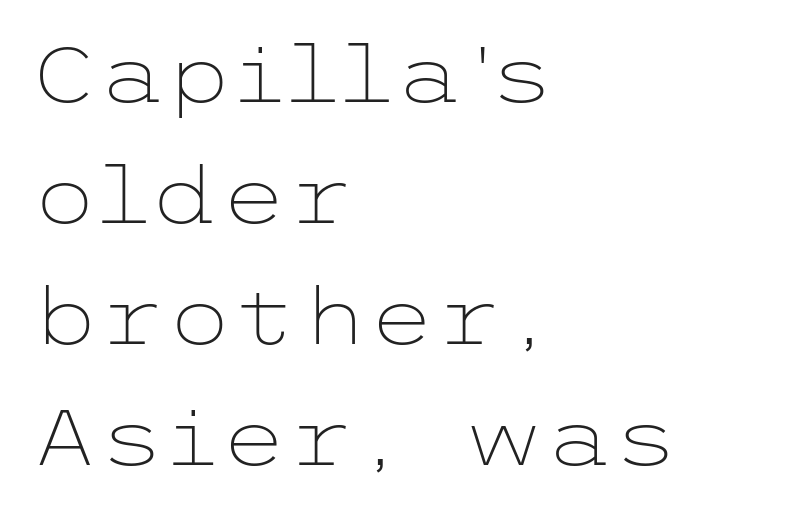
The passage shown is not underscored anywhere. The line-height multiplier appears to be the usual default. Each letter's strokes conclude bluntly, with no projecting serifs. The weight would be labelled regular, book, light, or lighter still. Nobody touched the tracking dial on this one. The typesetter chose a ragged-right arrangement here.
